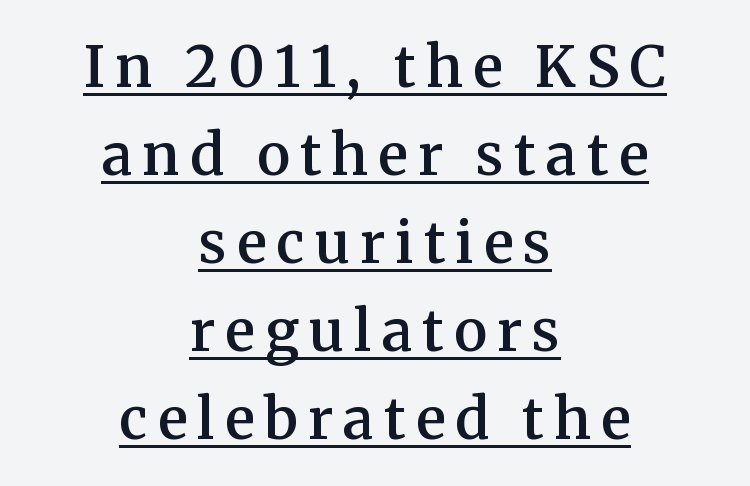
Q: Is the text bold? A: Semi-bold.
Q: Is the text italic (slanted)? A: No, it is upright.
Q: Is the typeface a serif or a sans-serif typeface? A: Serif.
Q: Is the text underlined? A: Yes.
Q: How is the paragraph aligned? A: Centered.
Q: Is the spacing between lines tight, normal or loose? A: Normal.
Q: Width (condensed, normal, or wide)? A: Normal.
Q: Stroke contrast? A: Medium.
Q: x-height? A: Medium.
Q: Monospaced? A: No.
